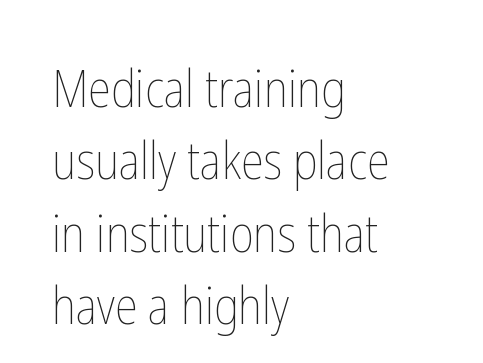
Q: Is the text bold? A: No.
Q: Is the text italic (slanted)? A: No, it is upright.
Q: Is the text underlined? A: No.
Q: How is the paragraph aligned? A: Left-aligned.
Q: Is the spacing between letters normal or unusually wide? A: Normal.
Q: Is the spacing between lines tight, normal or loose? A: Normal.
Q: Width (condensed, normal, or wide)? A: Condensed.
Q: Stroke contrast? A: Low.
Q: x-height? A: Medium.
Q: Monospaced? A: No.
